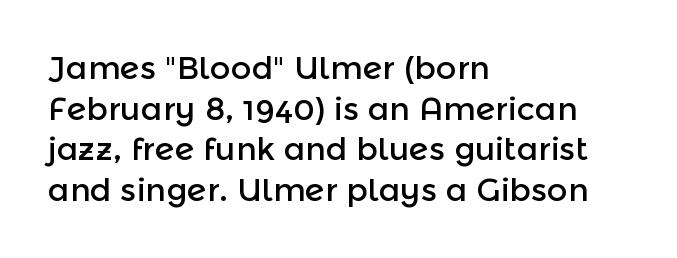
Which margin do the lines hug? The left one — the right edge is uneven. Tracking value appears to be zero — textbook default spacing. The typeface chosen for these lines omits serifs. It's the straight-up-and-down kind of type.
